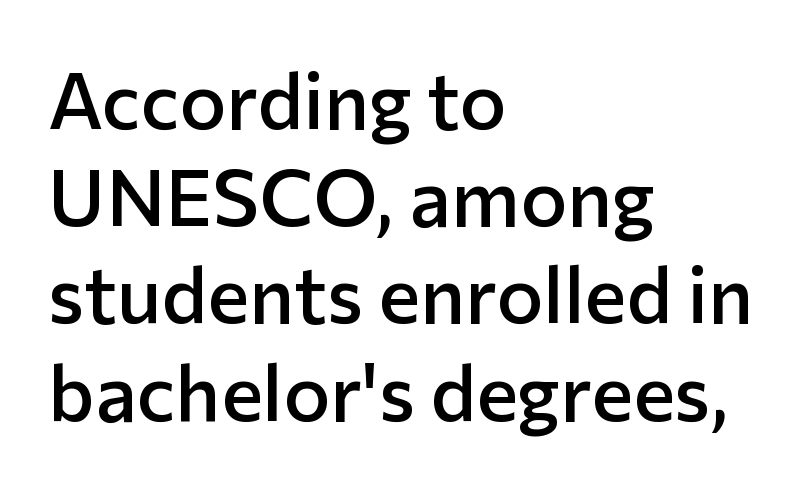
{"serif": "no", "italic": "no", "bold": "semi", "weight": "semibold", "width": "normal", "stroke_contrast": "low", "x_height": "medium", "monospaced": "no", "underline": "no", "align": "left", "line_spacing_ratio": 1.23, "letter_spacing": "normal", "letter_spacing_em": 0.0, "glyph_px": 79}
